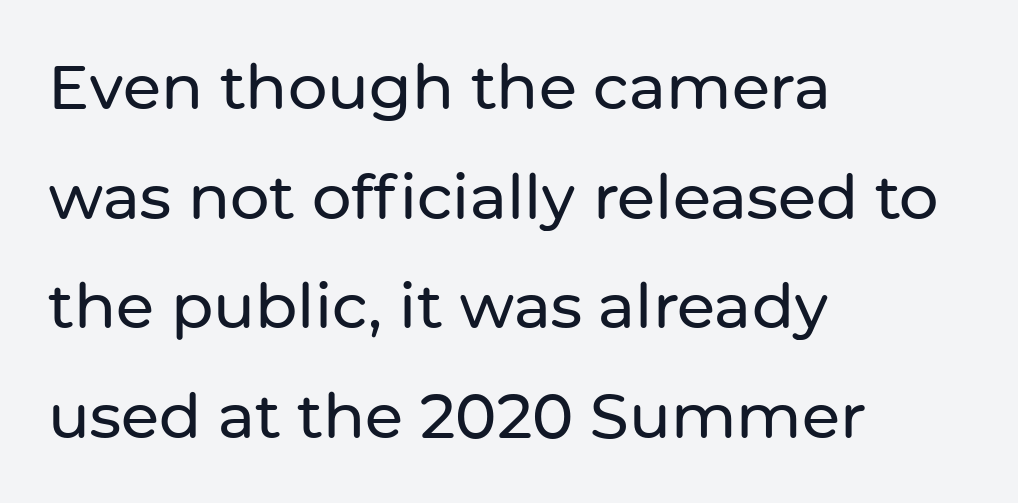
Each line starts at the same left margin while the right side varies. Does the type have serifs? No, each stem ends abruptly. This sample has the flowing, uneven cadence of proportional lettering. Posture: upright roman. Tracking value appears to be zero — textbook default spacing.
